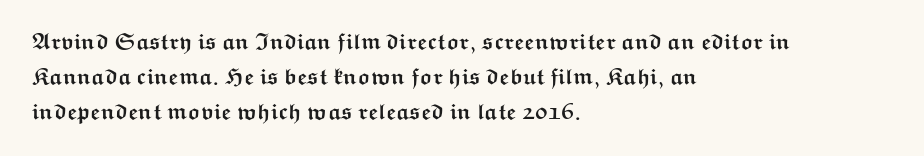
{"italic": "no", "bold": "yes", "underline": "no", "align": "left", "line_spacing": "normal", "line_spacing_ratio": 1.58, "letter_spacing": "normal", "letter_spacing_em": 0.0, "glyph_px": 22}
